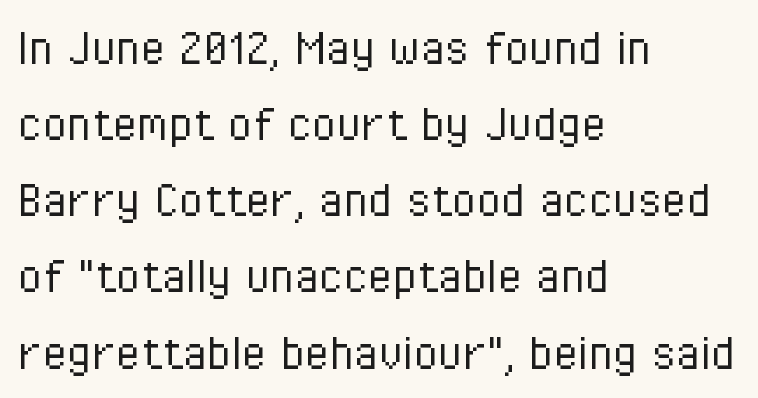
The image shows 56 px light, condensed sans-serif type, upright; set left-aligned, normal line spacing (1.36x), normal letter spacing, not underlined; low stroke contrast and a medium x-height.
